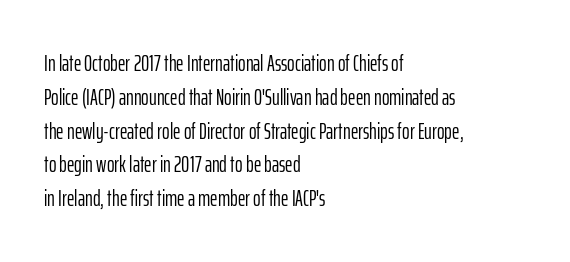
{"italic": "no", "bold": "no", "underline": "no", "align": "left", "line_spacing": "normal", "line_spacing_ratio": 1.47, "letter_spacing": "normal", "letter_spacing_em": 0.0, "glyph_px": 23}
